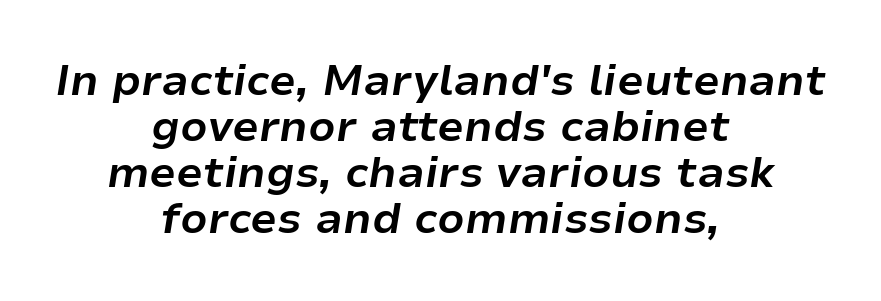
Q: Is the text bold? A: Yes.
Q: Is the text italic (slanted)? A: Yes, it leans right by about 9 degrees.
Q: Is the text underlined? A: No.
Q: How is the paragraph aligned? A: Centered.
Q: Is the spacing between letters normal or unusually wide? A: Normal.
Q: Is the spacing between lines tight, normal or loose? A: Tight.
Q: Width (condensed, normal, or wide)? A: Normal.
Q: Stroke contrast? A: Low.
Q: x-height? A: Medium.
Q: Monospaced? A: No.
